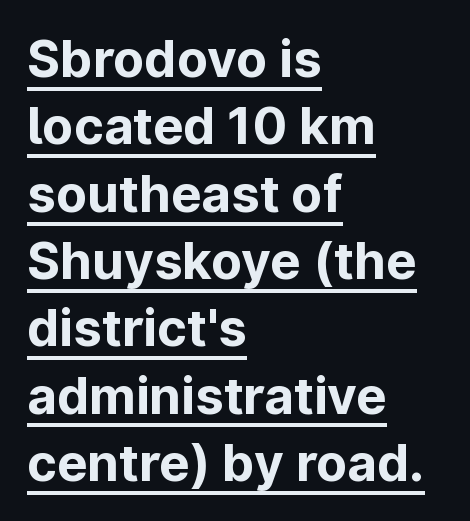
{"serif": "no", "italic": "no", "bold": "yes", "weight": "bold", "width": "normal", "stroke_contrast": "low", "x_height": "medium", "monospaced": "no", "underline": "yes", "align": "left", "line_spacing": "normal", "line_spacing_ratio": 1.32, "letter_spacing": "normal", "letter_spacing_em": 0.0, "glyph_px": 51}
